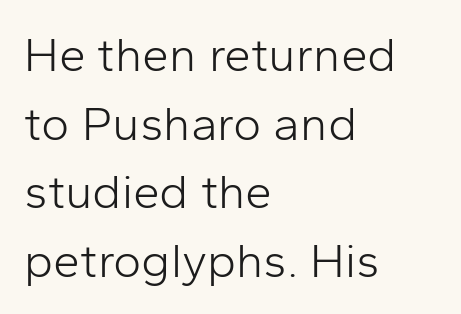
The image shows 48 px light sans-serif type, upright; set left-aligned, normal line spacing (1.43x), normal letter spacing, not underlined; low stroke contrast and a medium x-height.
